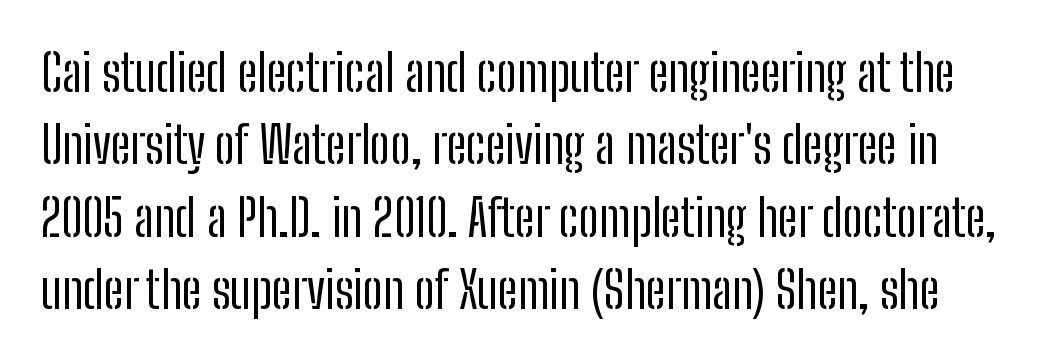
Q: Is the text bold? A: No.
Q: Is the text italic (slanted)? A: No, it is upright.
Q: Is the typeface a serif or a sans-serif typeface? A: Sans-serif.
Q: Is the text underlined? A: No.
Q: Is the spacing between letters normal or unusually wide? A: Normal.
Q: Is the spacing between lines tight, normal or loose? A: Normal.
Q: Width (condensed, normal, or wide)? A: Condensed.
Q: Stroke contrast? A: Low.
Q: x-height? A: Medium.
Q: Monospaced? A: No.
